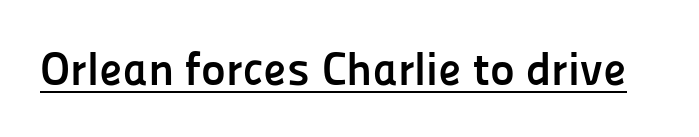
Every character sits straight up, as roman type does. What weight is shown? A full bold with thick strokes. This sample has the flowing, uneven cadence of proportional lettering. The glyphs in this specimen are sans serif. Looks like someone drew a line under every word here. A typesetter would call this zero additional tracking.
